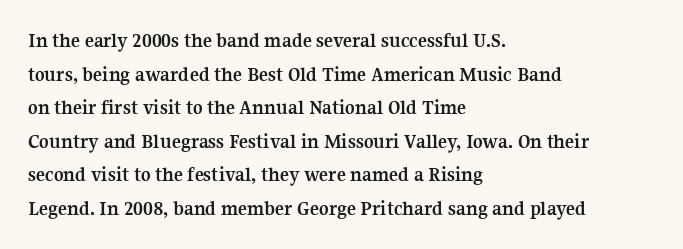
This sample uses plain, unmodified letter spacing. The lines are quadded left. If you measured baseline to baseline, you'd find a middling distance. A dark, heavy texture on the line: the type is bold. Unmarked baselines from the first word to the last.
